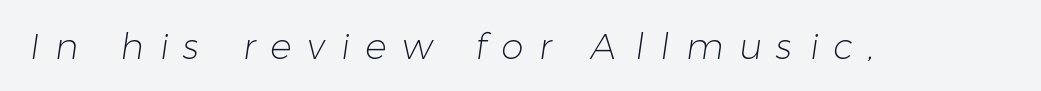
Q: Is the text bold? A: No.
Q: Is the typeface a serif or a sans-serif typeface? A: Sans-serif.
Q: Is the text underlined? A: No.
Q: Is the spacing between letters normal or unusually wide? A: Unusually wide.
Q: Width (condensed, normal, or wide)? A: Normal.
Q: Stroke contrast? A: Low.
Q: x-height? A: Medium.
Q: Monospaced? A: No.
